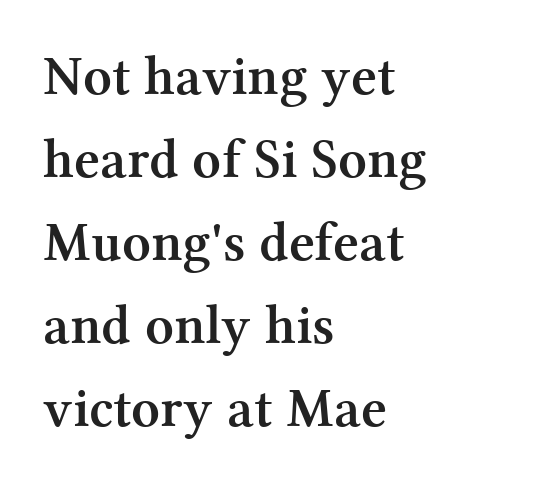
The image shows 56 px semibold serif type, upright; set left-aligned, normal line spacing (1.48x), normal letter spacing, not underlined; medium stroke contrast and a medium x-height.
